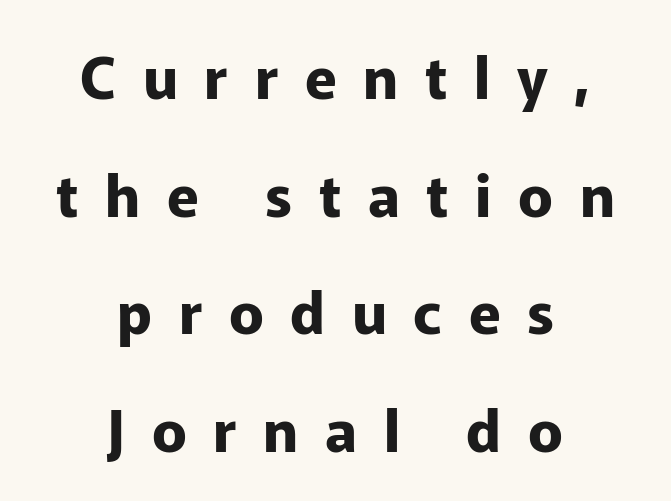
{"serif": "no", "italic": "no", "bold": "yes", "weight": "bold", "width": "normal", "stroke_contrast": "low", "x_height": "medium", "monospaced": "no", "underline": "no", "align": "center", "line_spacing": "loose", "line_spacing_ratio": 2.03, "letter_spacing": "wide", "letter_spacing_em": 0.46, "glyph_px": 58}
